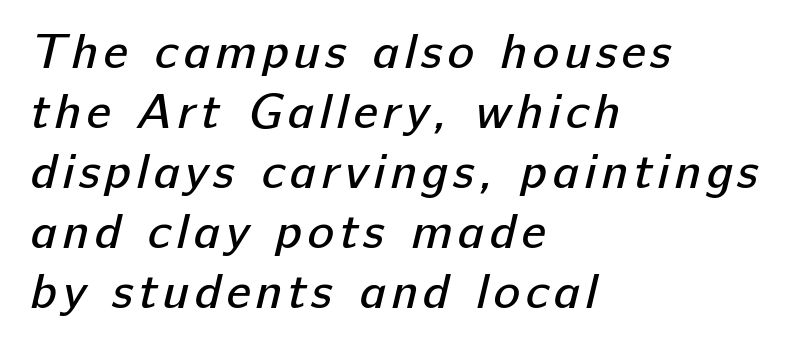
Type style note: lacks serifs. Spacing verdict: proportional, widths tailored to each character. No extra ink here — the face is not bold. Nobody drew a line under any word here.
